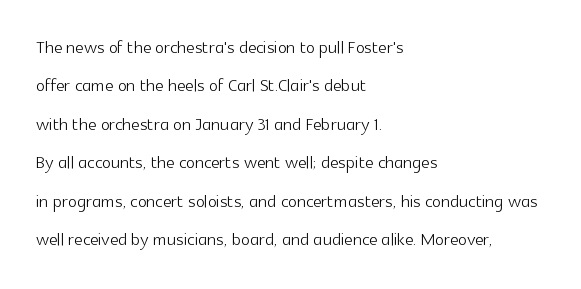
Plain, unruled lines of type. No heavy texture on the line: the type isn't bold. Look at the tracking — it's just the regular setting, nothing added. The axis of the letterforms is exactly vertical. The rows are spaced the way most documents space them.
